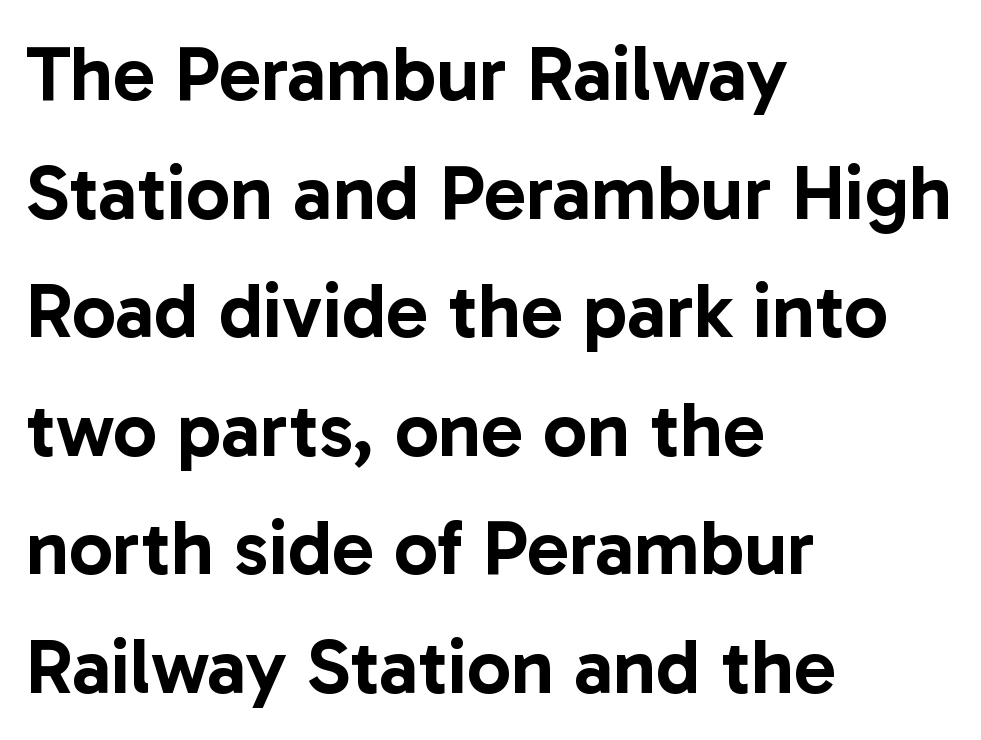
{"serif": "no", "italic": "no", "width": "normal", "stroke_contrast": "low", "x_height": "medium", "monospaced": "no", "underline": "no", "align": "left", "line_spacing": "normal", "line_spacing_ratio": 1.52, "letter_spacing": "normal", "letter_spacing_em": 0.0, "glyph_px": 78}
